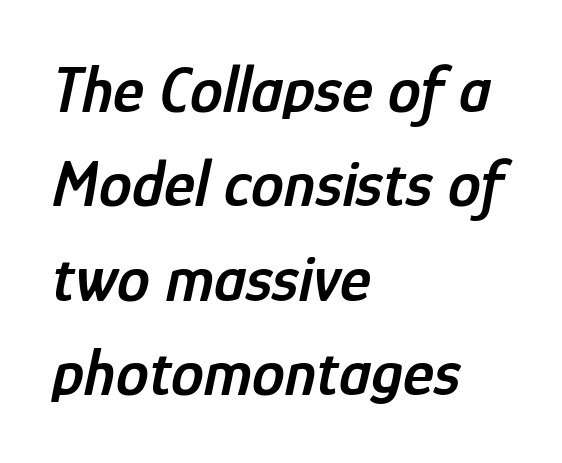
{"italic": "yes", "lean": "right", "slant_degrees": 12, "bold": "semi", "weight": "semibold", "width": "condensed", "stroke_contrast": "low", "x_height": "medium", "monospaced": "no", "underline": "no", "align": "left", "line_spacing": "normal", "line_spacing_ratio": 1.43, "letter_spacing": "normal", "letter_spacing_em": 0.0, "glyph_px": 66}
